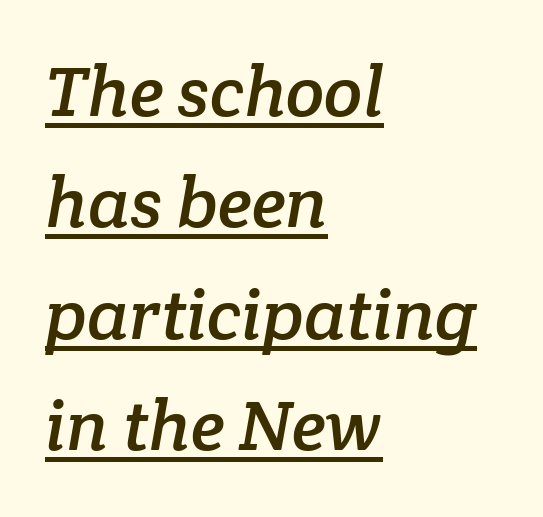
The rendering keeps characters at their native spacing. In terms of leading, this rendering sits right in the middle. Notice how a bar underscores the lettering throughout. The ragged edge is on the right, which tells us the setting is flush left. Are there feet on the stems? There are — it's a serif. Spacing verdict: proportional, widths tailored to each character.
